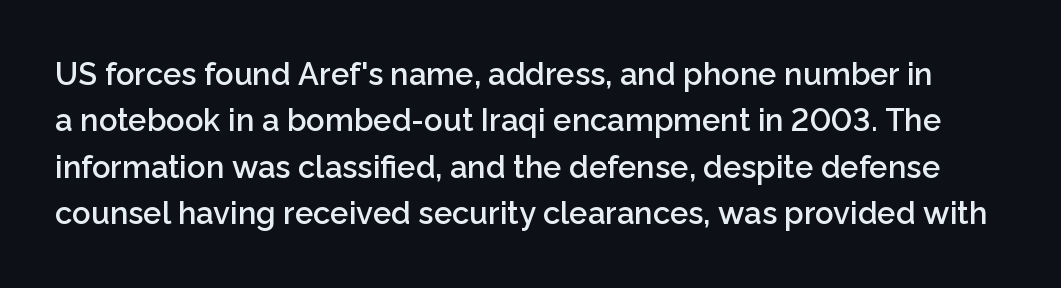
The image shows 31 px semibold sans-serif type, upright; set normal line spacing (1.5x), normal letter spacing, not underlined; low stroke contrast and a medium x-height.
